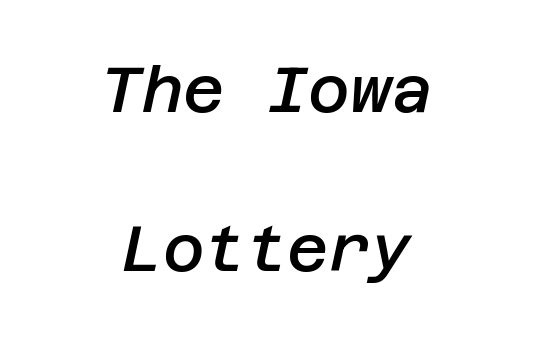
Q: Is the text bold? A: Semi-bold.
Q: Is the text italic (slanted)? A: Yes, it leans right by about 12 degrees.
Q: Is the text underlined? A: No.
Q: How is the paragraph aligned? A: Centered.
Q: Is the spacing between letters normal or unusually wide? A: Normal.
Q: Is the spacing between lines tight, normal or loose? A: Loose.
Q: Width (condensed, normal, or wide)? A: Normal.
Q: Stroke contrast? A: Low.
Q: x-height? A: Large.
